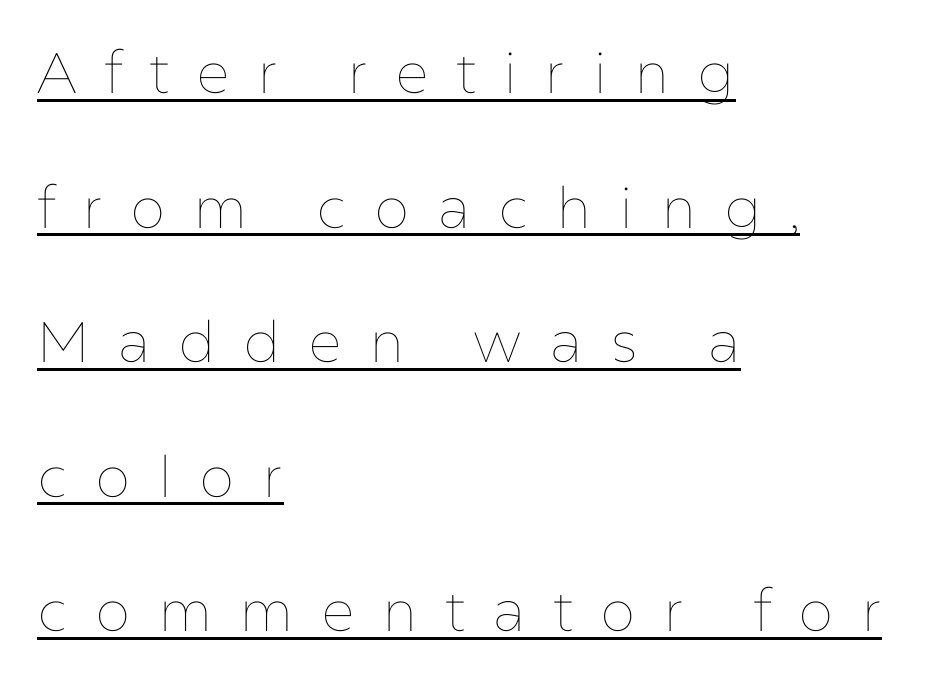
Q: Is the text bold? A: No.
Q: Is the text italic (slanted)? A: No, it is upright.
Q: Is the text underlined? A: Yes.
Q: How is the paragraph aligned? A: Left-aligned.
Q: Is the spacing between letters normal or unusually wide? A: Unusually wide.
Q: Is the spacing between lines tight, normal or loose? A: Loose.
Q: Width (condensed, normal, or wide)? A: Normal.
Q: Stroke contrast? A: Low.
Q: x-height? A: Medium.
Q: Monospaced? A: No.
